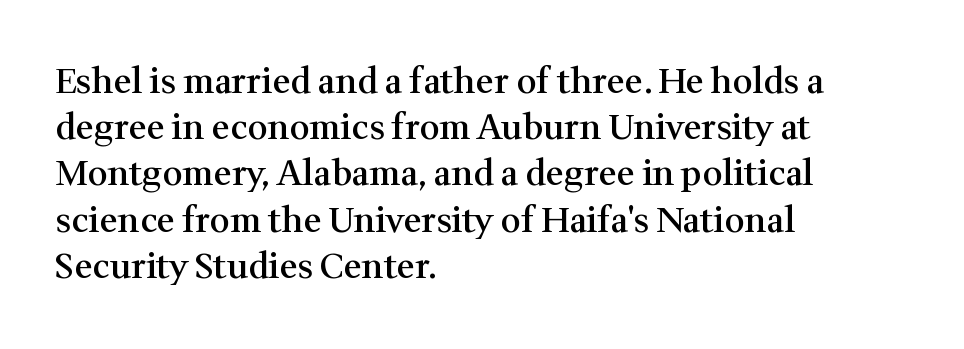
Q: Is the text bold? A: Semi-bold.
Q: Is the text italic (slanted)? A: No, it is upright.
Q: Is the typeface a serif or a sans-serif typeface? A: Serif.
Q: Is the text underlined? A: No.
Q: How is the paragraph aligned? A: Left-aligned.
Q: Is the spacing between letters normal or unusually wide? A: Normal.
Q: Is the spacing between lines tight, normal or loose? A: Normal.
Q: Width (condensed, normal, or wide)? A: Normal.
Q: Stroke contrast? A: Medium.
Q: x-height? A: Medium.
Q: Monospaced? A: No.
